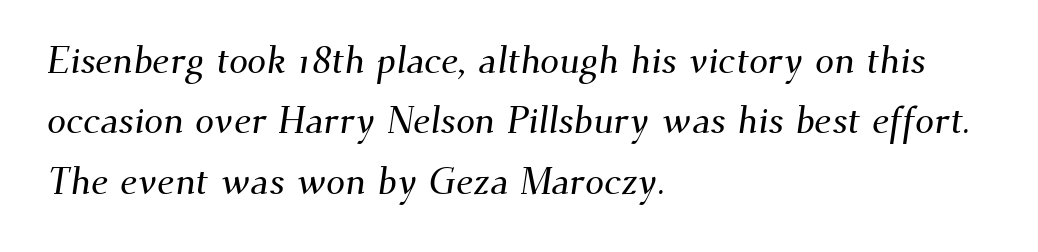
{"serif": "yes", "width": "normal", "stroke_contrast": "medium", "x_height": "small", "monospaced": "no", "underline": "no", "align": "left", "line_spacing": "normal", "line_spacing_ratio": 1.59, "letter_spacing": "normal", "letter_spacing_em": 0.0, "glyph_px": 38}
